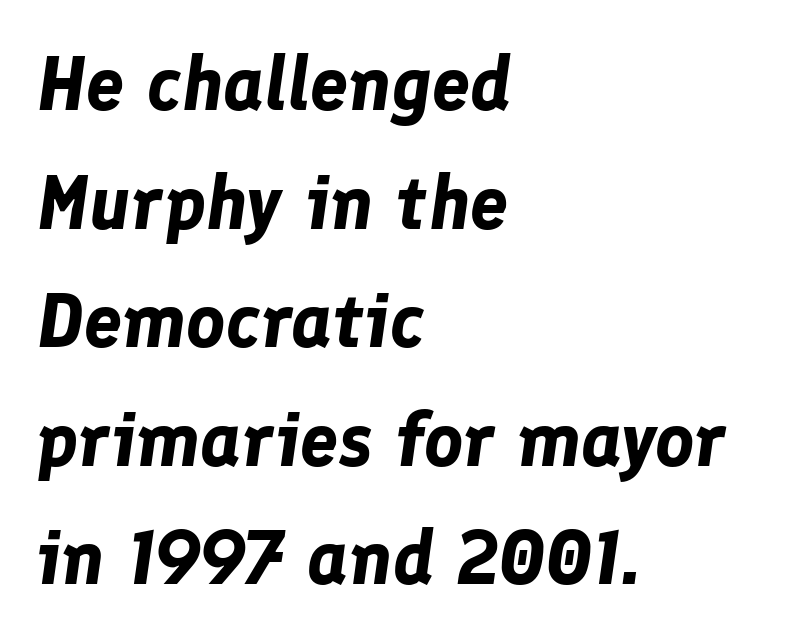
{"italic": "yes", "lean": "right", "slant_degrees": 8, "bold": "yes", "weight": "bold", "width": "normal", "stroke_contrast": "low", "x_height": "medium", "monospaced": "no", "underline": "no", "align": "left", "line_spacing": "normal", "line_spacing_ratio": 1.56, "letter_spacing": "normal", "letter_spacing_em": 0.0, "glyph_px": 76}
